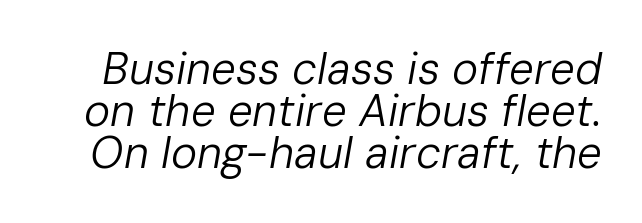
The image shows 44 px regular-weight type, italic (leaning right); set tight line spacing (0.96x), normal letter spacing, not underlined; low stroke contrast and a medium x-height.
